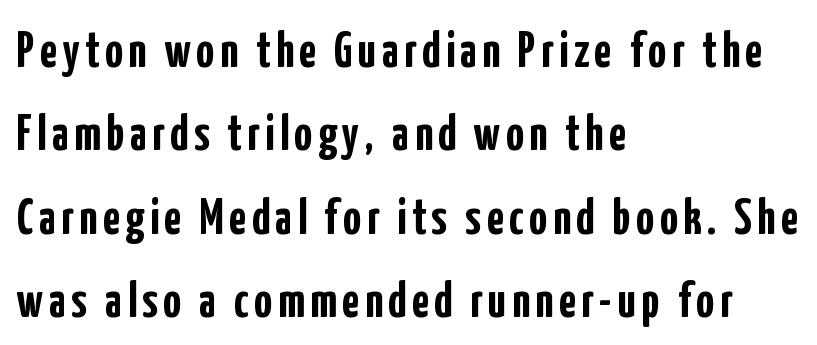
Layout note: lines flush left. The rendering uses natural spacing where letterforms have individual widths. The typography opts for an upright posture over an oblique one. Baseline-to-baseline distance is the conventional proportion of letter height. The characters display no serif detailing; their extremities are plain.
